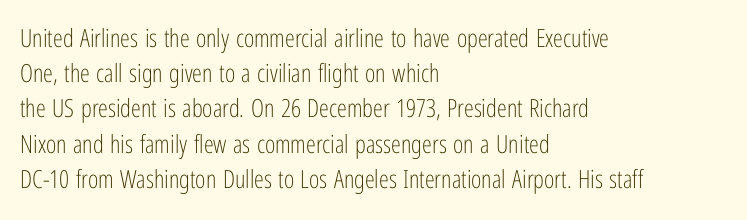
{"italic": "no", "bold": "no", "underline": "no", "align": "left", "line_spacing": "normal", "line_spacing_ratio": 1.41, "letter_spacing": "normal", "letter_spacing_em": 0.0, "glyph_px": 25}
